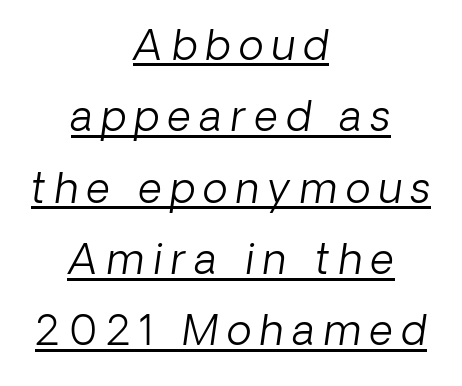
Q: Is the text bold? A: No.
Q: Is the typeface a serif or a sans-serif typeface? A: Sans-serif.
Q: Is the text underlined? A: Yes.
Q: How is the paragraph aligned? A: Centered.
Q: Is the spacing between letters normal or unusually wide? A: Unusually wide.
Q: Width (condensed, normal, or wide)? A: Normal.
Q: Stroke contrast? A: Low.
Q: x-height? A: Medium.
Q: Monospaced? A: No.
